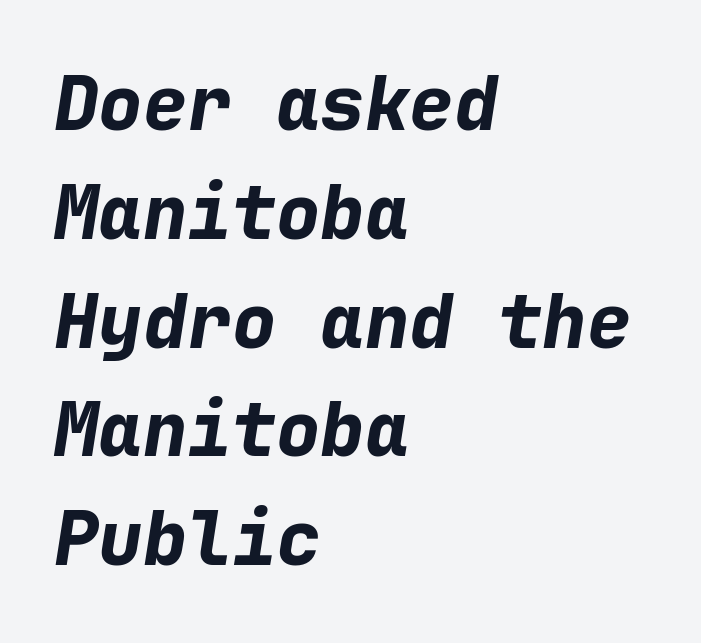
The image shows 74 px bold type, italic (leaning right), monospaced; set left-aligned, normal line spacing (1.47x), normal letter spacing, not underlined; low stroke contrast and a medium x-height.
